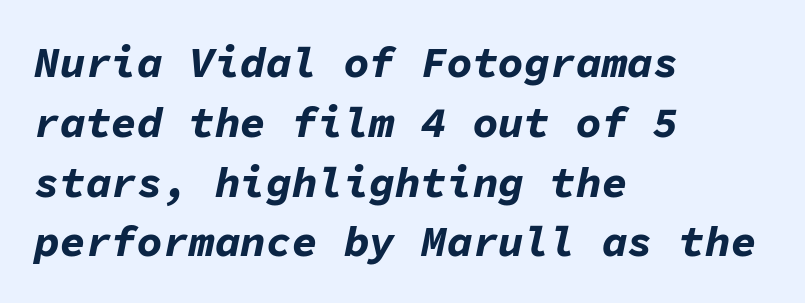
The image shows 43 px bold type, italic (leaning right), monospaced; set left-aligned, normal line spacing (1.39x), normal letter spacing, not underlined; low stroke contrast and a medium x-height.
